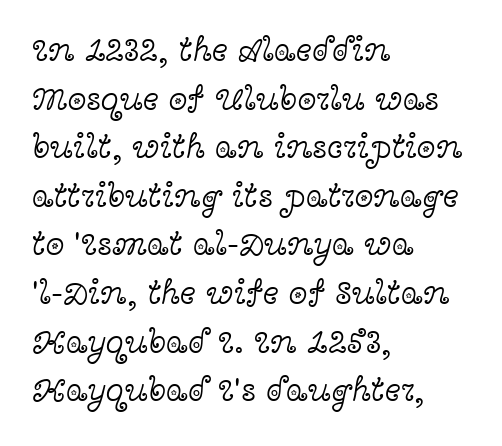
Q: Is the text bold? A: No.
Q: Is the text italic (slanted)? A: No, it is upright.
Q: Is the typeface a serif or a sans-serif typeface? A: Serif.
Q: Is the text underlined? A: No.
Q: How is the paragraph aligned? A: Left-aligned.
Q: Is the spacing between letters normal or unusually wide? A: Normal.
Q: Is the spacing between lines tight, normal or loose? A: Normal.
Q: Width (condensed, normal, or wide)? A: Wide.
Q: x-height? A: Medium.
Q: Monospaced? A: No.
